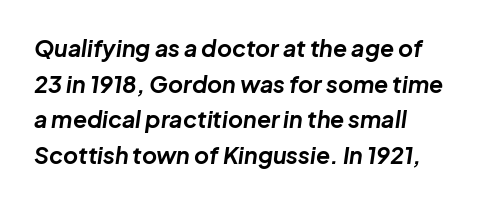
The image shows 23 px bold type, italic (leaning right); set left-aligned, normal line spacing (1.55x), normal letter spacing, not underlined.
